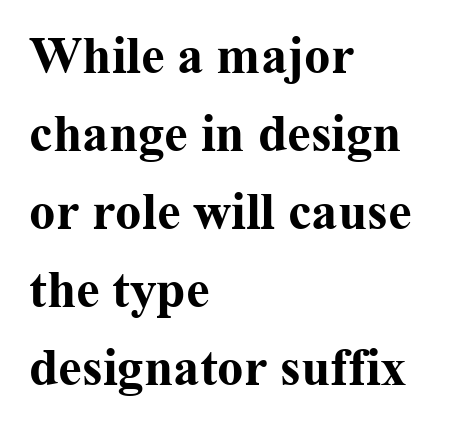
{"serif": "yes", "italic": "no", "bold": "yes", "weight": "bold", "width": "normal", "stroke_contrast": "medium", "x_height": "medium", "monospaced": "no", "underline": "no", "align": "left", "line_spacing": "normal", "line_spacing_ratio": 1.47, "letter_spacing": "normal", "letter_spacing_em": 0.0, "glyph_px": 53}
